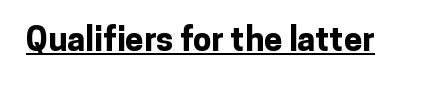
You can tell from the bare stems that sans-serif type was used. These lines carry a lot of weight — the face is fully bold. The letters sit at their default tracking, neither squeezed nor spread. Varying glyph widths throughout — classic text-font behaviour. Quick note: underline on.
